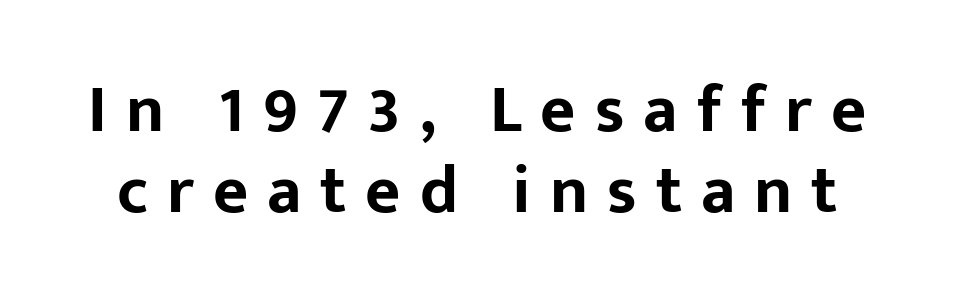
The face used here is proportionally spaced, like ordinary book or web type. Typesetter's note: full bold, strokes at maximum text heaviness. The letters carry no serifs — their stems end cleanly without finishing strokes. The face used here is rendered with a markedly widened letterfit. Nope, not italic — everything's standing straight.
